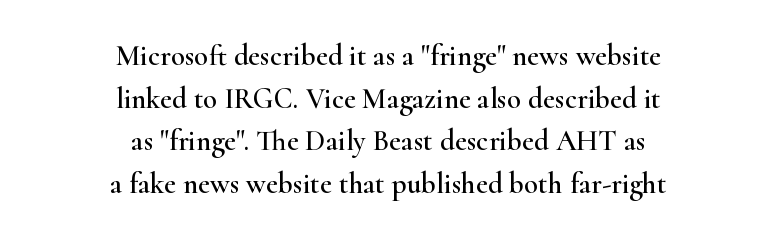
{"serif": "yes", "italic": "no", "width": "wide", "stroke_contrast": "high", "x_height": "small", "monospaced": "no", "underline": "no", "align": "center", "line_spacing": "normal", "line_spacing_ratio": 1.47, "letter_spacing": "normal", "letter_spacing_em": 0.0, "glyph_px": 29}
